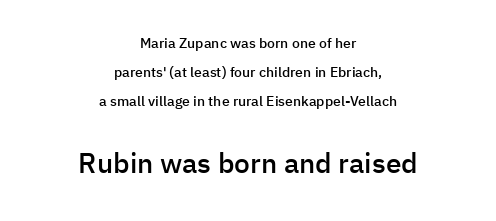
{"serif": "no", "italic": "no", "bold": "semi", "weight": "semibold", "width": "normal", "stroke_contrast": "low", "x_height": "medium", "monospaced": "no", "underline": "no", "align": "center", "line_spacing": "loose", "line_spacing_ratio": 2.07, "letter_spacing": "normal", "letter_spacing_em": 0.0, "larger_block": "second", "size_ratio": 2.0, "glyph_px": 28}
